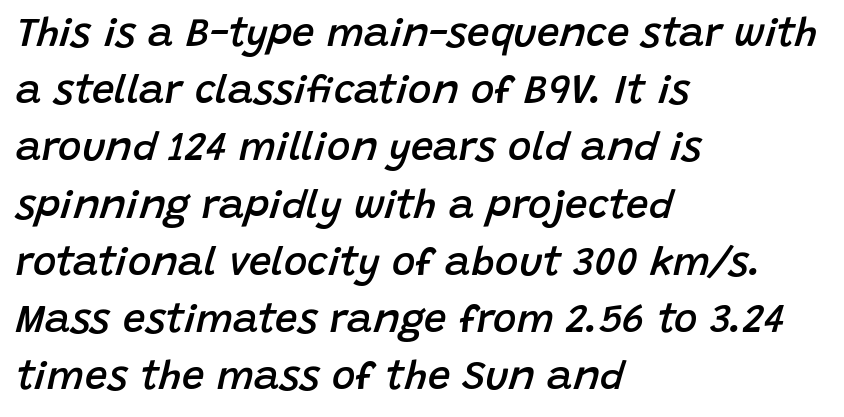
Q: Is the text bold? A: Semi-bold.
Q: Is the text italic (slanted)? A: Yes, it leans right by about 15 degrees.
Q: Is the text underlined? A: No.
Q: How is the paragraph aligned? A: Left-aligned.
Q: Is the spacing between letters normal or unusually wide? A: Normal.
Q: Is the spacing between lines tight, normal or loose? A: Normal.
Q: Width (condensed, normal, or wide)? A: Normal.
Q: Stroke contrast? A: Low.
Q: x-height? A: Large.
Q: Monospaced? A: No.
